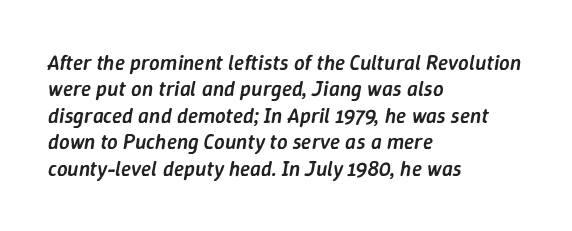
Q: Is the text bold? A: Semi-bold.
Q: Is the text italic (slanted)? A: Yes, it leans right by about 9 degrees.
Q: Is the text underlined? A: No.
Q: How is the paragraph aligned? A: Left-aligned.
Q: Is the spacing between letters normal or unusually wide? A: Normal.
Q: Is the spacing between lines tight, normal or loose? A: Normal.
